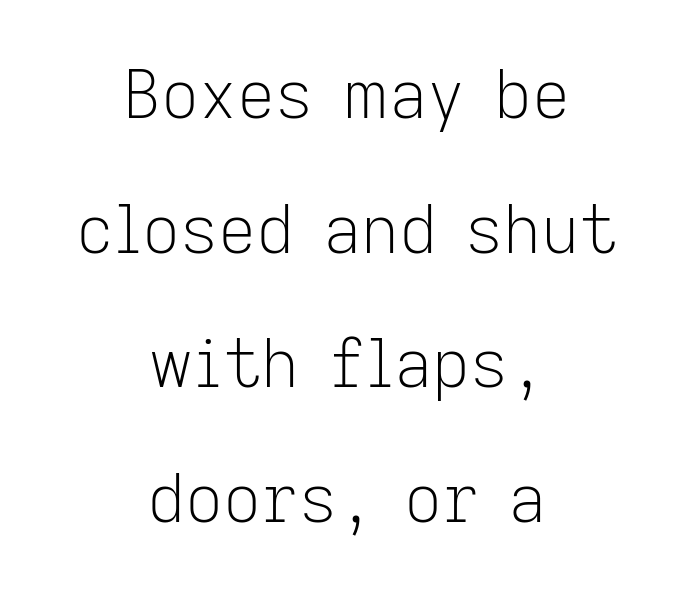
The image shows 66 px light sans-serif type, upright; set centered, loose line spacing (2.04x), normal letter spacing, not underlined; low stroke contrast and a medium x-height.
